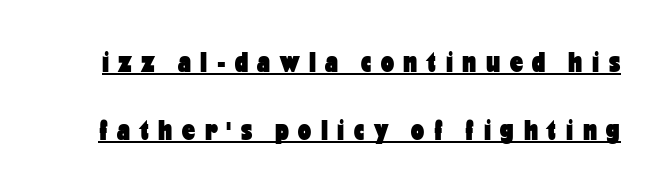
Notice how the stems are strictly vertical — no italics here. Is there an underline? Yes — a line sits under the letters. Rows of type keep a wide berth in the vertical direction. Here the designer chose a conventional face with non-uniform glyph widths. How are the letters spaced? Widely, with obvious added tracking.
